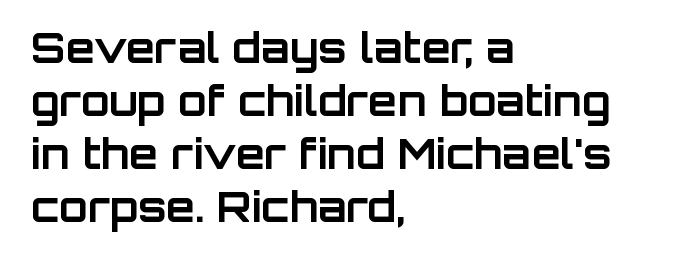
The image shows 42 px bold sans-serif type, upright; set left-aligned, normal line spacing (1.26x), normal letter spacing, not underlined; low stroke contrast and a large x-height.
